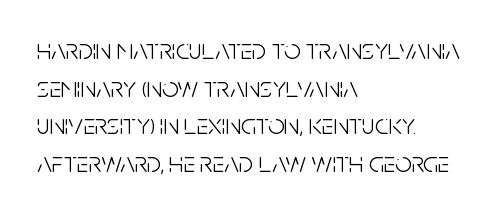
The area under the type is left untouched. Spacing verdict: proportional, widths tailored to each character. If you drew a ruler down the left edge, every line would touch it. Counters stay open thanks to moderate or lighter strokes. In terms of posture, this sample is upright. To sum up the face: it is a sans, with no serifs.
